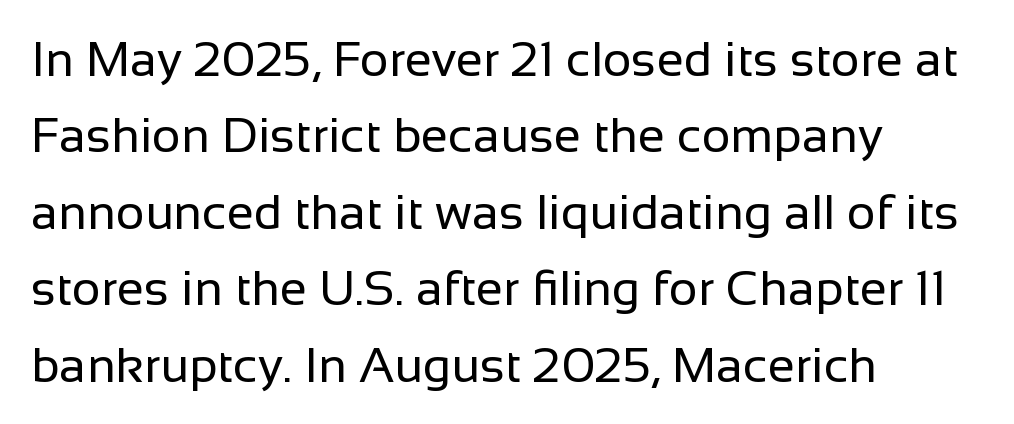
The image shows 49 px regular-weight sans-serif type, upright; set left-aligned, normal line spacing (1.56x), normal letter spacing, not underlined; low stroke contrast and a medium x-height.
